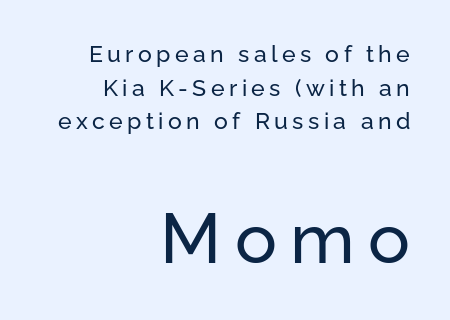
{"serif": "no", "italic": "no", "width": "normal", "stroke_contrast": "low", "x_height": "medium", "monospaced": "no", "underline": "no", "align": "right", "line_spacing": "normal", "line_spacing_ratio": 1.46, "larger_block": "second", "size_ratio": 3.04, "glyph_px": 70}
